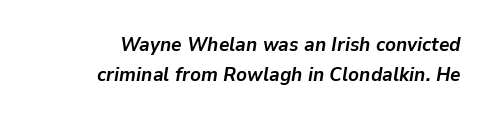
Q: Is the text bold? A: Yes.
Q: Is the text italic (slanted)? A: Yes, it leans right by about 9 degrees.
Q: Is the text underlined? A: No.
Q: How is the paragraph aligned? A: Right-aligned.
Q: Is the spacing between letters normal or unusually wide? A: Normal.
Q: Is the spacing between lines tight, normal or loose? A: Normal.
